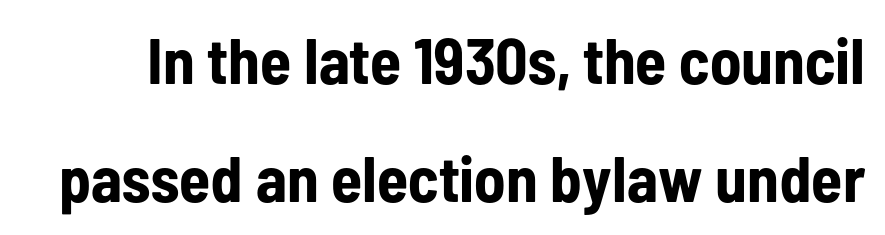
{"serif": "no", "italic": "no", "bold": "yes", "weight": "bold", "width": "condensed", "stroke_contrast": "low", "x_height": "medium", "monospaced": "no", "underline": "no", "line_spacing_ratio": 1.84, "letter_spacing": "normal", "letter_spacing_em": 0.0, "glyph_px": 64}
